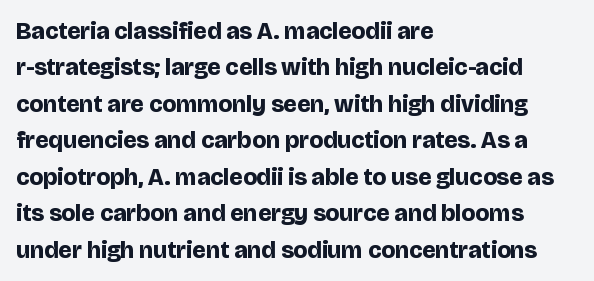
{"italic": "no", "bold": "yes", "underline": "no", "align": "left", "line_spacing": "normal", "line_spacing_ratio": 1.52, "letter_spacing": "normal", "letter_spacing_em": 0.0, "glyph_px": 24}
